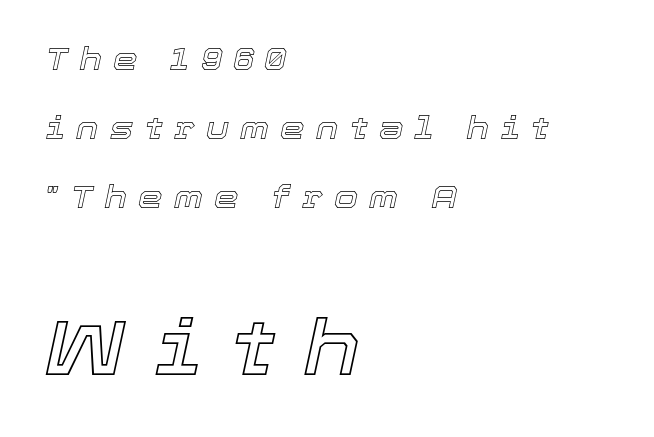
{"italic": "yes", "lean": "right", "slant_degrees": 12, "width": "normal", "x_height": "medium", "monospaced": "no", "underline": "no", "align": "left", "line_spacing": "loose", "line_spacing_ratio": 2.23, "letter_spacing": "wide", "letter_spacing_em": 0.37, "larger_block": "second", "size_ratio": 2.52, "glyph_px": 78}
